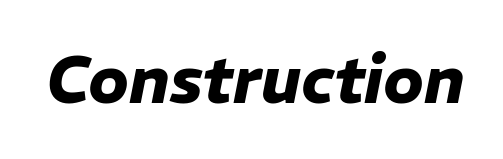
Q: Is the text bold? A: Yes.
Q: Is the text italic (slanted)? A: Yes, it leans right by about 11 degrees.
Q: Is the text underlined? A: No.
Q: Is the spacing between letters normal or unusually wide? A: Normal.
Q: Width (condensed, normal, or wide)? A: Normal.
Q: Stroke contrast? A: Low.
Q: x-height? A: Medium.
Q: Monospaced? A: No.
